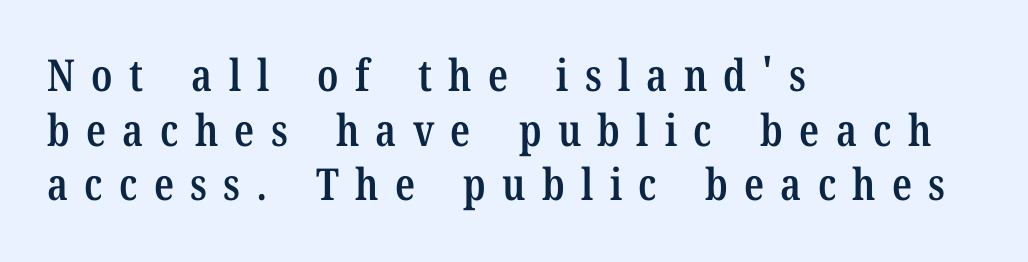
Q: Is the text bold? A: Semi-bold.
Q: Is the text italic (slanted)? A: No, it is upright.
Q: Is the typeface a serif or a sans-serif typeface? A: Serif.
Q: Is the text underlined? A: No.
Q: How is the paragraph aligned? A: Left-aligned.
Q: Is the spacing between letters normal or unusually wide? A: Unusually wide.
Q: Width (condensed, normal, or wide)? A: Condensed.
Q: Stroke contrast? A: Low.
Q: x-height? A: Medium.
Q: Monospaced? A: No.
